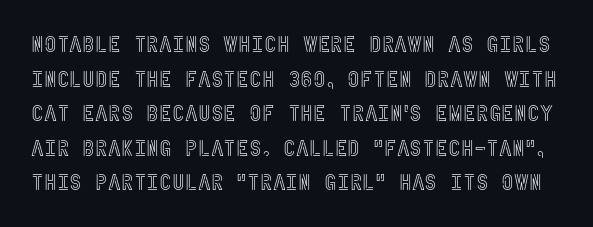
{"italic": "no", "underline": "no", "line_spacing": "normal", "line_spacing_ratio": 1.57, "letter_spacing": "normal", "letter_spacing_em": 0.0, "glyph_px": 22}
